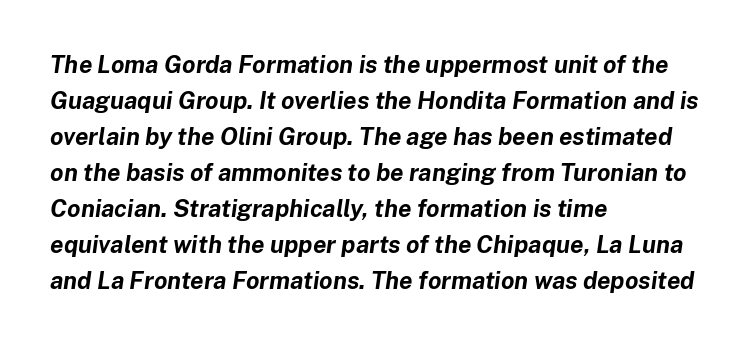
Q: Is the text bold? A: Yes.
Q: Is the text italic (slanted)? A: Yes, it leans right by about 8 degrees.
Q: Is the text underlined? A: No.
Q: How is the paragraph aligned? A: Left-aligned.
Q: Is the spacing between letters normal or unusually wide? A: Normal.
Q: Is the spacing between lines tight, normal or loose? A: Normal.
